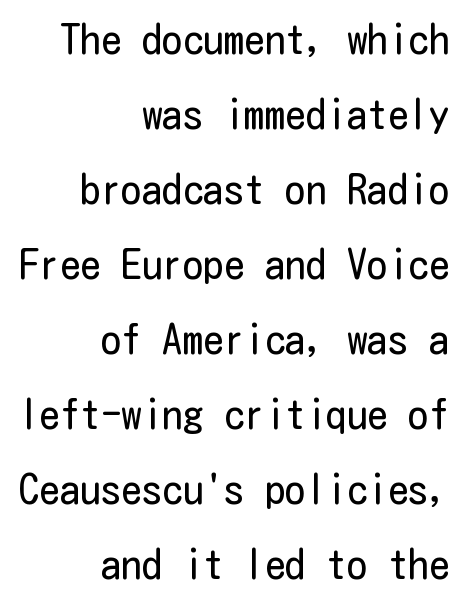
{"serif": "no", "italic": "no", "bold": "no", "weight": "regular", "width": "condensed", "stroke_contrast": "low", "x_height": "medium", "underline": "no", "align": "right", "line_spacing_ratio": 1.83, "letter_spacing": "normal", "letter_spacing_em": 0.0, "glyph_px": 41}
